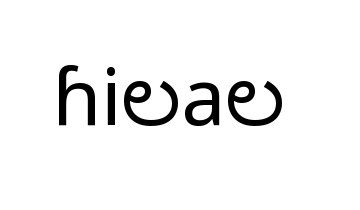
Q: Is the text bold? A: No.
Q: Is the text italic (slanted)? A: No, it is upright.
Q: Is the typeface a serif or a sans-serif typeface? A: Sans-serif.
Q: Is the text underlined? A: No.
Q: Is the spacing between letters normal or unusually wide? A: Normal.
Q: Width (condensed, normal, or wide)? A: Normal.
Q: Stroke contrast? A: Low.
Q: x-height? A: Medium.
Q: Monospaced? A: No.
